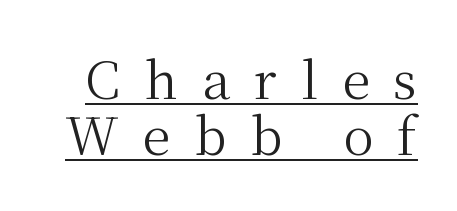
The image shows 51 px regular-weight serif type, upright; set tight line spacing (1.1x), unusually wide letter spacing (+0.47 em), underlined; medium stroke contrast and a medium x-height.
